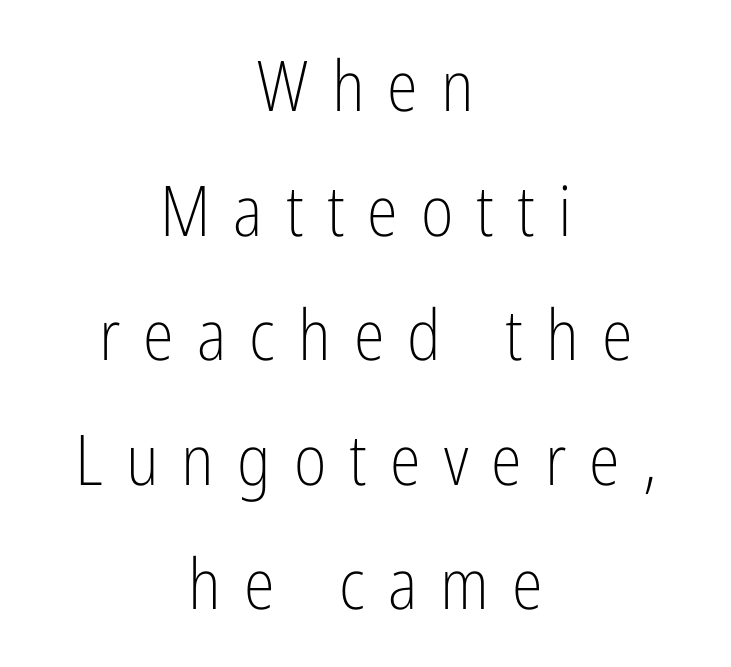
The image shows 70 px light, condensed sans-serif type, upright; set centered, line spacing 1.78x, unusually wide letter spacing (+0.33 em), not underlined; low stroke contrast and a medium x-height.
